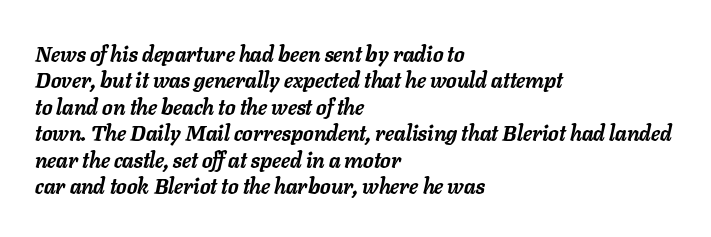
No extra tracking has been applied to these lines. Just letters on the line, the space beneath them empty. The block of text has a typical density, with ordinary space between rows. These lines stack with their left ends in a neat column. Would a proofreader flag this as italicized? Yes. What weight is shown? A full bold with thick strokes.
